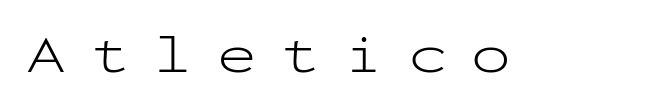
{"serif": "no", "italic": "no", "bold": "no", "weight": "light", "width": "wide", "stroke_contrast": "low", "x_height": "medium", "monospaced": "yes", "underline": "no", "letter_spacing": "wide", "letter_spacing_em": 0.45, "glyph_px": 53}
